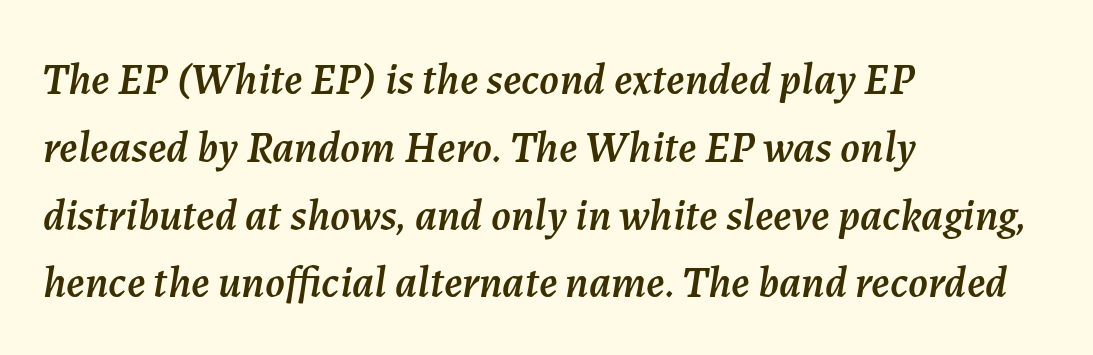
{"italic": "yes", "lean": "right", "slant_degrees": 7, "width": "normal", "stroke_contrast": "medium", "x_height": "medium", "monospaced": "no", "underline": "no", "align": "left", "line_spacing": "normal", "line_spacing_ratio": 1.54, "letter_spacing": "normal", "letter_spacing_em": 0.0, "glyph_px": 44}
